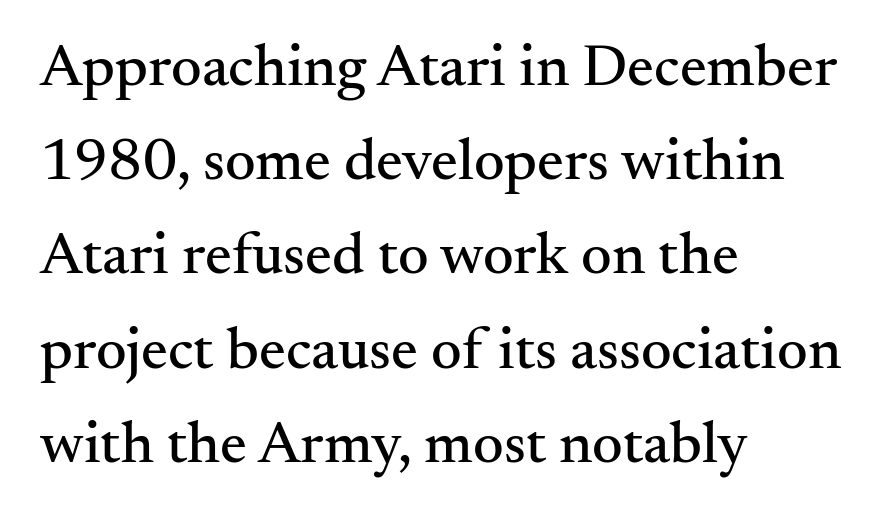
Q: Is the text italic (slanted)? A: No, it is upright.
Q: Is the typeface a serif or a sans-serif typeface? A: Serif.
Q: Is the text underlined? A: No.
Q: How is the paragraph aligned? A: Left-aligned.
Q: Is the spacing between letters normal or unusually wide? A: Normal.
Q: Is the spacing between lines tight, normal or loose? A: Normal.
Q: Width (condensed, normal, or wide)? A: Normal.
Q: Stroke contrast? A: Medium.
Q: x-height? A: Small.
Q: Monospaced? A: No.
